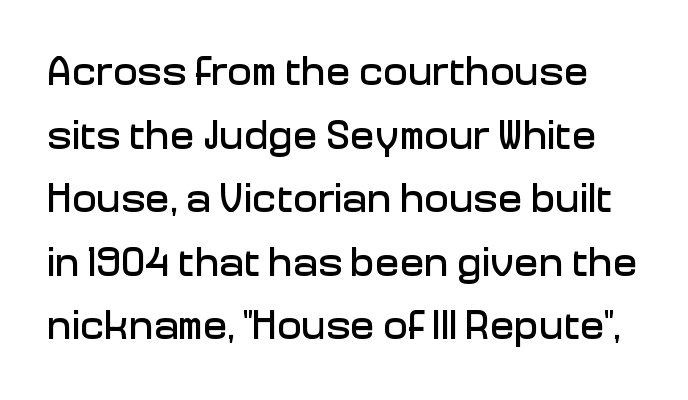
Q: Is the text italic (slanted)? A: No, it is upright.
Q: Is the typeface a serif or a sans-serif typeface? A: Sans-serif.
Q: Is the text underlined? A: No.
Q: Is the spacing between letters normal or unusually wide? A: Normal.
Q: Is the spacing between lines tight, normal or loose? A: Normal.
Q: Width (condensed, normal, or wide)? A: Normal.
Q: Stroke contrast? A: Low.
Q: x-height? A: Medium.
Q: Monospaced? A: No.
